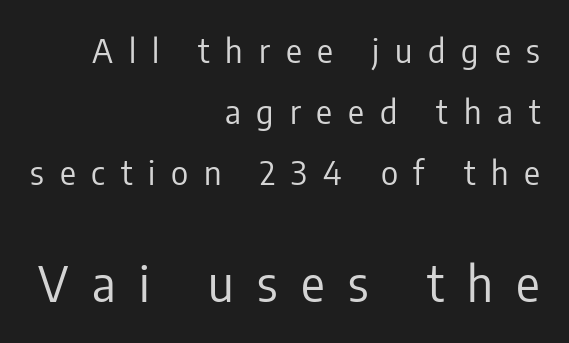
The image shows 49 px regular-weight, condensed sans-serif type, upright; set right-aligned, line spacing 1.85x, unusually wide letter spacing (+0.48 em), not underlined; the second (bottom) block is 1.48x larger; low stroke contrast and a medium x-height.
